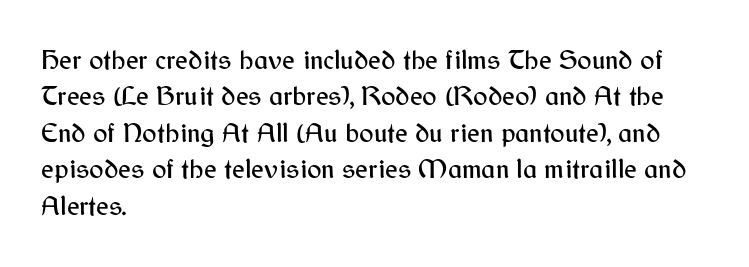
The image shows 27 px text type, upright; set left-aligned, normal line spacing (1.35x), normal letter spacing, not underlined.
